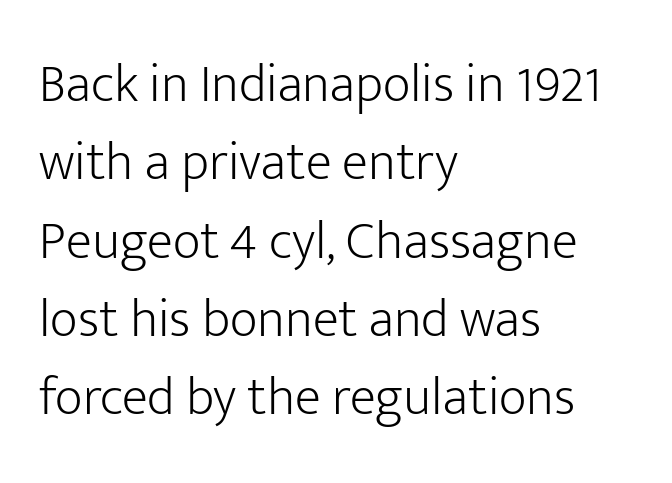
These glyphs show unthickened strokes, regular width or finer. Looks like regular typesetting: each glyph gets only the width it needs. The line texture is even and compact thanks to regular tracking. Just letters on the line, the space beneath them empty. The vertical gap from one line to the next is medium.
